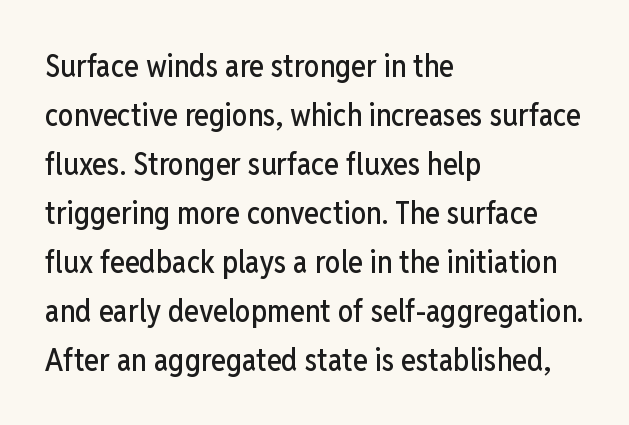
The image shows 31 px condensed sans-serif type, upright; set left-aligned, normal line spacing (1.58x), normal letter spacing, not underlined; low stroke contrast and a medium x-height.
